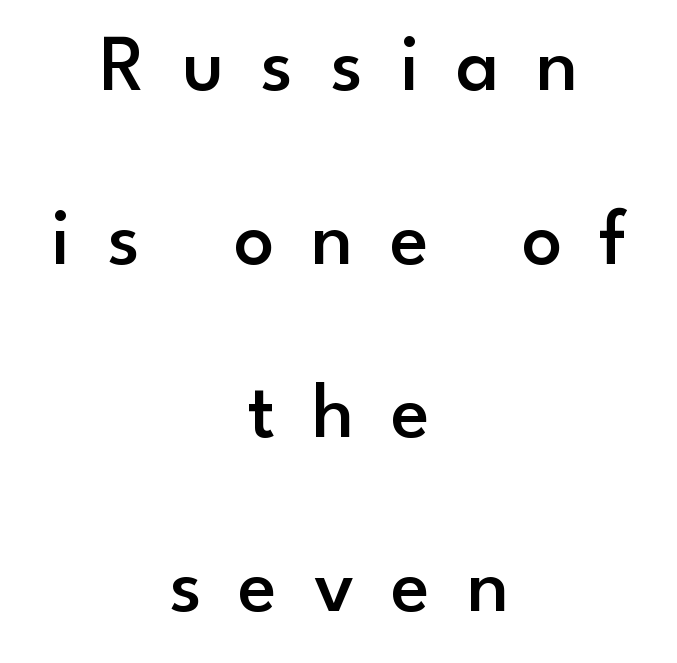
Examine the stroke ends and you'll find no serifs. Interline gaps are noticeably wide in this sample. Is the block centered? Yes — each line is placed symmetrically about the middle. Every letter is mildly thick-stroked: semibold rather than bold. In terms of letterspacing, this is a distinctly airy, spread setting.
